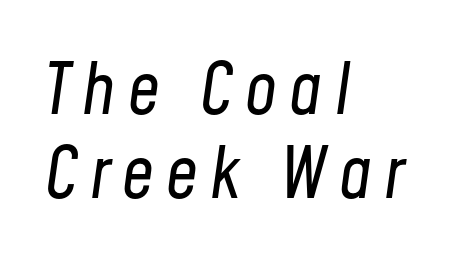
Summary of weight: not heavy and not bold. Horizontal alignment here is leftward, the default for most running prose. Here the designer chose a conventional face with non-uniform glyph widths. Only glyphs here, with clear space below each row. If you drew a line through each stem, it would be angled.
